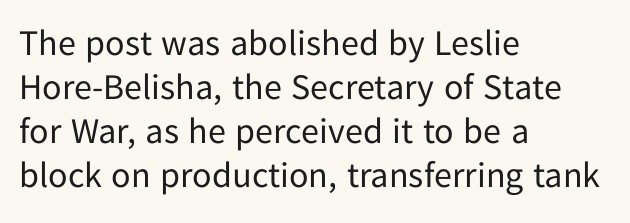
Q: Is the text bold? A: No.
Q: Is the text italic (slanted)? A: No, it is upright.
Q: Is the typeface a serif or a sans-serif typeface? A: Sans-serif.
Q: Is the text underlined? A: No.
Q: How is the paragraph aligned? A: Left-aligned.
Q: Is the spacing between letters normal or unusually wide? A: Normal.
Q: Width (condensed, normal, or wide)? A: Normal.
Q: Stroke contrast? A: Low.
Q: x-height? A: Medium.
Q: Monospaced? A: No.
